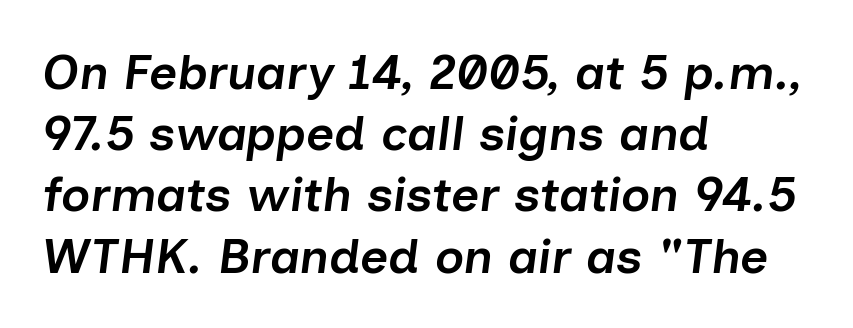
{"italic": "yes", "lean": "right", "slant_degrees": 7, "bold": "semi", "weight": "semibold", "width": "normal", "stroke_contrast": "low", "x_height": "medium", "monospaced": "no", "underline": "no", "align": "left", "line_spacing": "normal", "line_spacing_ratio": 1.25, "letter_spacing": "normal", "letter_spacing_em": 0.0, "glyph_px": 49}
